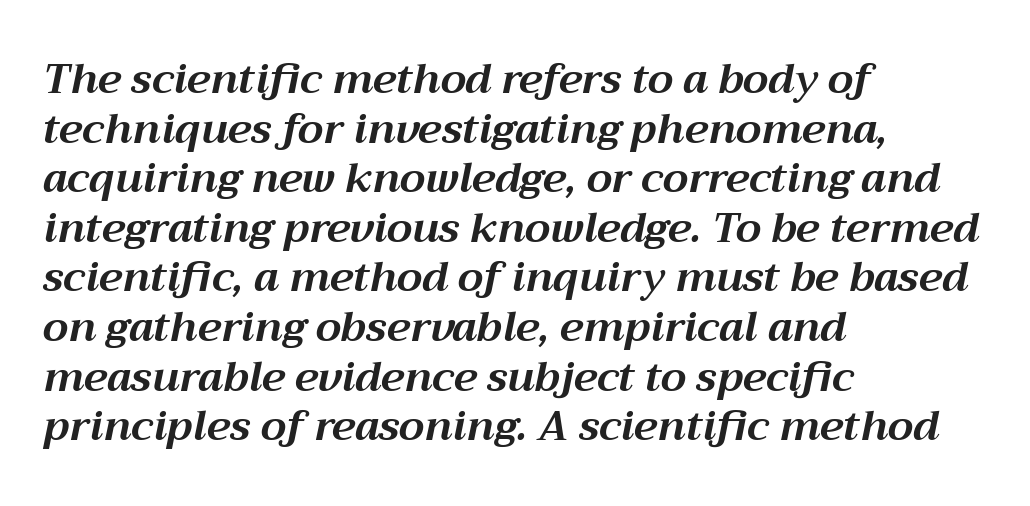
The image shows 41 px bold type, italic (leaning right); set left-aligned, line spacing 1.21x, normal letter spacing, not underlined; medium stroke contrast and a medium x-height.
